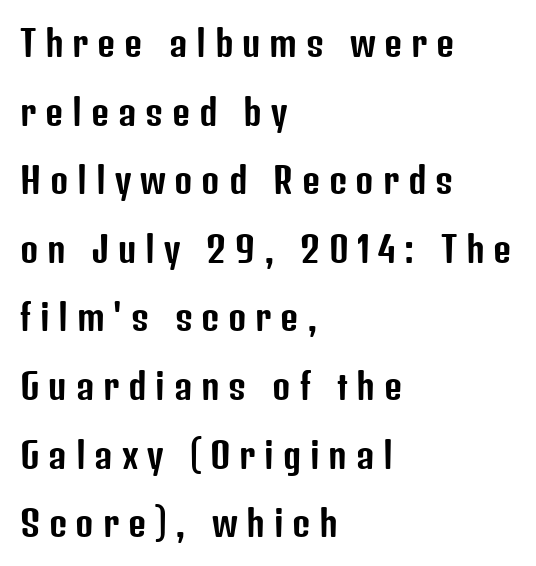
Note the varied advance widths — an 'i' is clearly narrower than an 'm'. Is there much room between lines? Yes — plenty of vertical air separates them. Vertical strokes here are truly vertical. The passage shown is not underscored anywhere. Caption: multi-line text, flush left, ragged right. The face used here is a sans, in the tradition of grotesques and geometrics.
